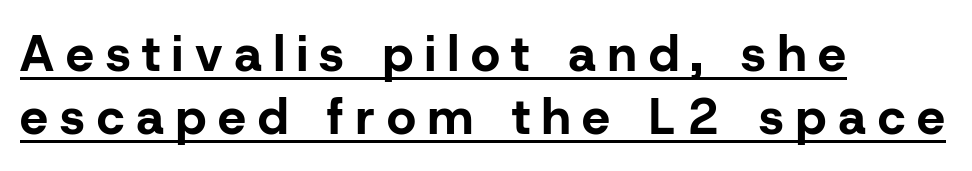
Q: Is the text bold? A: Yes.
Q: Is the text italic (slanted)? A: No, it is upright.
Q: Is the typeface a serif or a sans-serif typeface? A: Sans-serif.
Q: Is the text underlined? A: Yes.
Q: How is the paragraph aligned? A: Left-aligned.
Q: Is the spacing between letters normal or unusually wide? A: Unusually wide.
Q: Is the spacing between lines tight, normal or loose? A: Normal.
Q: Width (condensed, normal, or wide)? A: Normal.
Q: Stroke contrast? A: Low.
Q: x-height? A: Medium.
Q: Monospaced? A: No.
